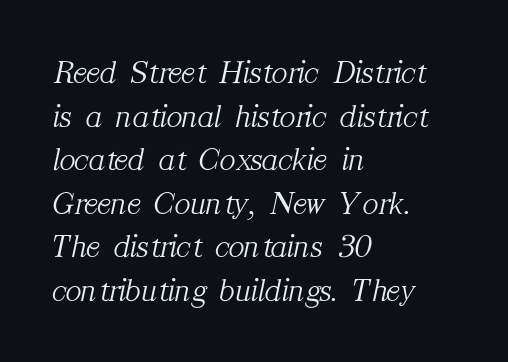
{"serif": "yes", "italic": "yes", "lean": "right", "slant_degrees": 12, "bold": "no", "weight": "light", "width": "normal", "stroke_contrast": "medium", "x_height": "medium", "monospaced": "no", "underline": "no", "align": "left", "line_spacing": "normal", "line_spacing_ratio": 1.32, "letter_spacing": "normal", "letter_spacing_em": 0.0, "glyph_px": 33}
